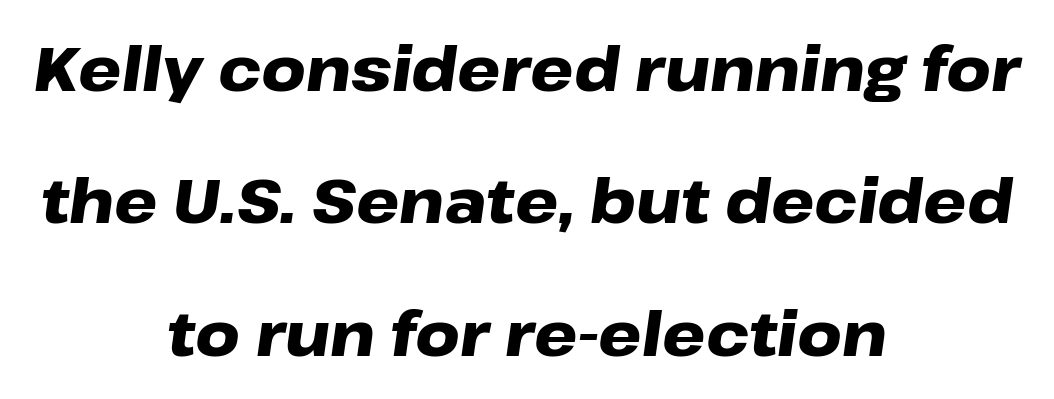
The letters advance in unequal steps, a hallmark of proportional type. Notice how the passage keeps no hard edge, just a central spine. Typesetter's note: full bold, strokes at maximum text heaviness. Here the glyphs are tracked normally, forming tight word shapes. These lines were composed using italics.
